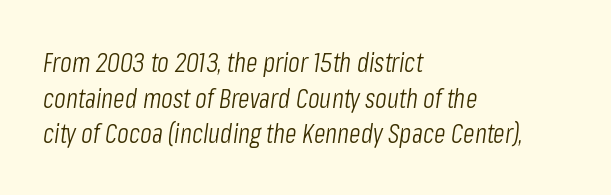
A bare baseline throughout the passage. On a weight scale, this lands at 450 or below. Characters are canted at an angle relative to the baseline's perpendicular. Observe the ordinary spacing: letters are neighbours, not strangers. One glance says typical: line gaps are just what's usual. Does the copy run flush right? No — it runs flush left.
